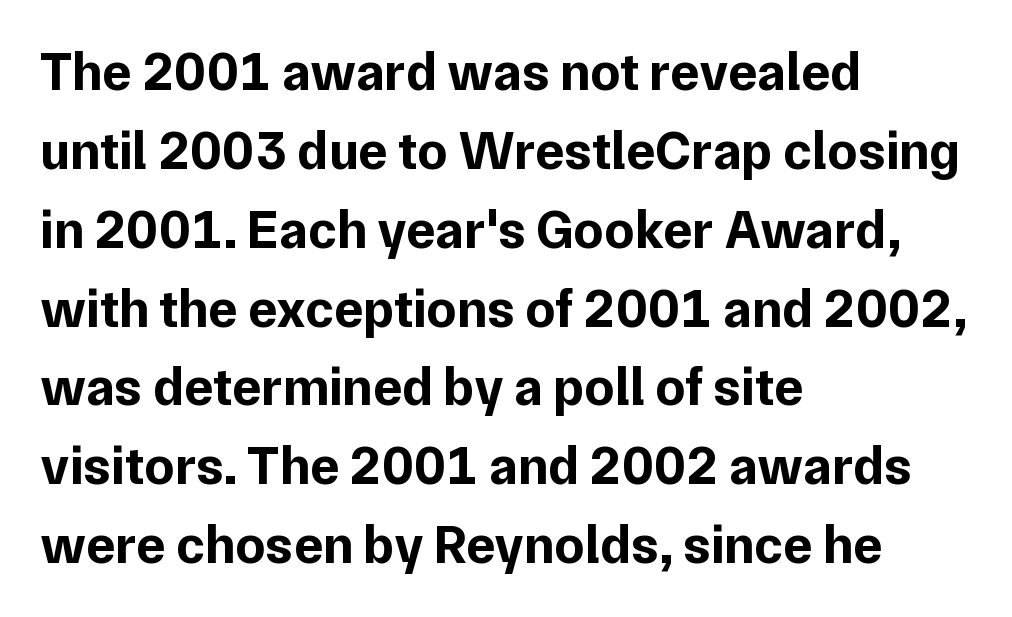
Does the lettering tilt? It doesn't — this is upright. How would I describe the line gaps? Plain and ordinary. Serifs: no, the terminals of the letterforms are clean. Weight: bold.
